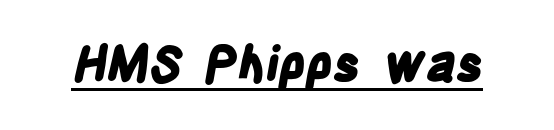
{"serif": "no", "bold": "yes", "weight": "bold", "width": "condensed", "stroke_contrast": "low", "x_height": "large", "monospaced": "no", "underline": "yes", "letter_spacing": "normal", "letter_spacing_em": 0.0, "glyph_px": 49}
